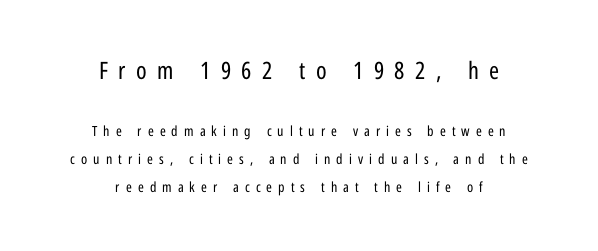
Q: Is the text bold? A: No.
Q: Is the text italic (slanted)? A: No, it is upright.
Q: Is the text underlined? A: No.
Q: How is the paragraph aligned? A: Centered.
Q: Is the spacing between letters normal or unusually wide? A: Unusually wide.
Q: Is the spacing between lines tight, normal or loose? A: Loose.
Q: Which block of text is set in a larger size, the first (top) or the second (bottom)? A: The first (top) one.
